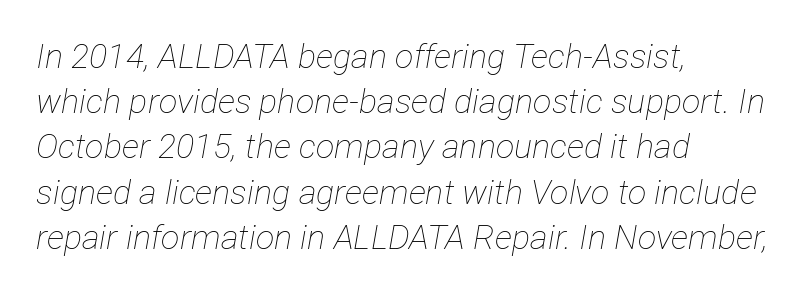
Words float on clear page, feet unadorned. Would a proofreader flag this as italicized? Yes. Vertical stems look standard width or narrower in stroke. The paragraph shown leans on its left margin. Successive baselines arrive at the customary interval.
